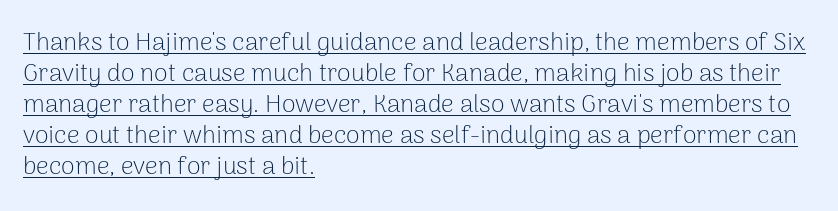
{"italic": "no", "bold": "no", "underline": "yes", "align": "left", "line_spacing_ratio": 1.24, "letter_spacing": "normal", "letter_spacing_em": 0.0, "glyph_px": 25}
